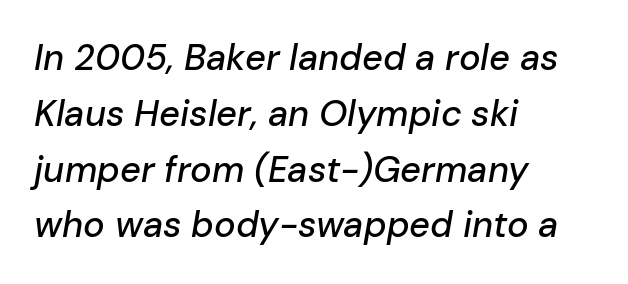
The image shows 36 px text type, italic (leaning right); set left-aligned, normal line spacing (1.55x), normal letter spacing, not underlined; low stroke contrast and a medium x-height.
